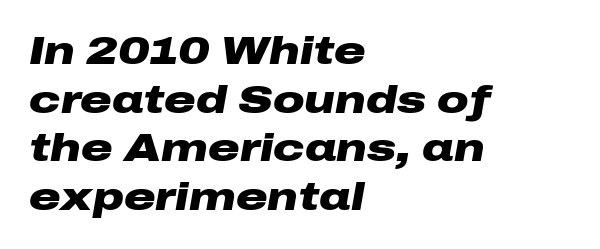
Horizontal bands of white between lines are of average thickness. The compositor pushed each line to the left boundary. Chunky letters — that's bold for sure. Descenders hang freely into open space.
